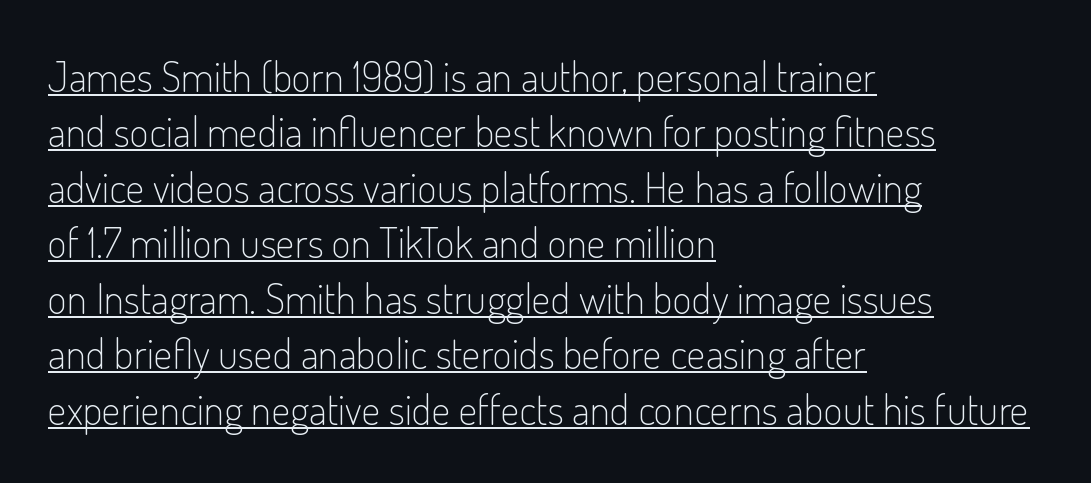
The image shows 42 px light, condensed sans-serif type, upright; set left-aligned, normal line spacing (1.32x), normal letter spacing, underlined; low stroke contrast and a small x-height.
